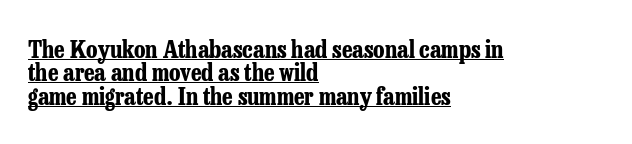
You could barely slide anything between these rows. The passage shown has conventional tracking throughout. Weight check: bold — yes, fully. Is there any slant? The stems are plumb. Each line starts at the same left margin while the right side varies. These characters rest on top of a visible drawn line.
